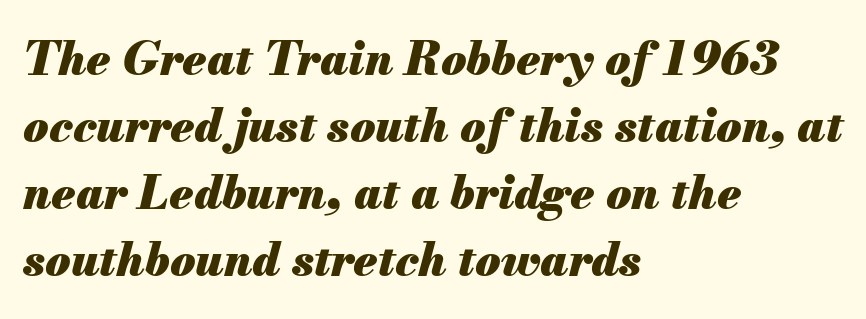
The passage shown is typed in a proportional face where columns would drift. This rendering uses left alignment, leaving the right contour irregular. The typesetting leans heavy: a genuine bold. Characters are canted at an angle relative to the baseline's perpendicular. The tracking reads as untouched default to a designer's eye.
